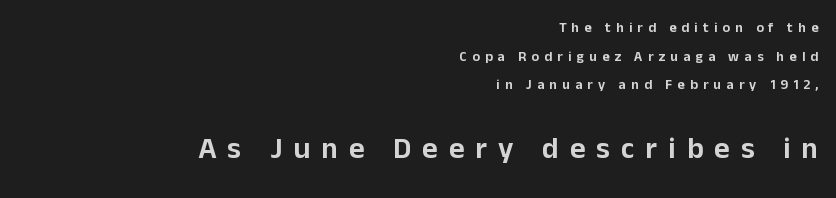
{"serif": "no", "italic": "no", "width": "normal", "stroke_contrast": "low", "x_height": "medium", "monospaced": "no", "underline": "no", "align": "right", "line_spacing": "loose", "line_spacing_ratio": 2.05, "letter_spacing": "wide", "letter_spacing_em": 0.37, "larger_block": "second", "size_ratio": 2.14, "glyph_px": 30}
